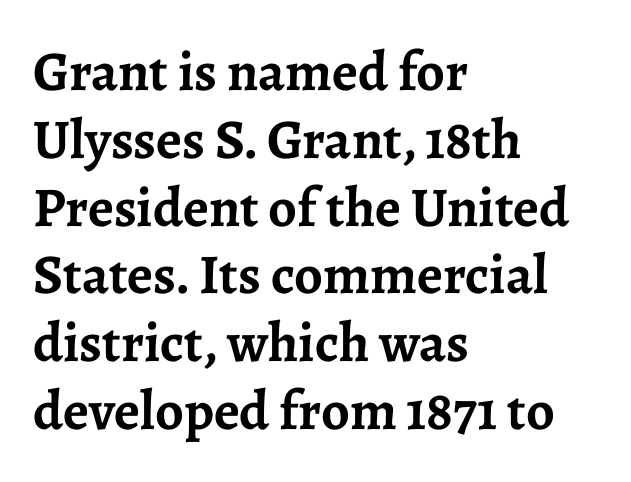
Q: Is the text bold? A: Yes.
Q: Is the text italic (slanted)? A: No, it is upright.
Q: Is the typeface a serif or a sans-serif typeface? A: Serif.
Q: Is the text underlined? A: No.
Q: How is the paragraph aligned? A: Left-aligned.
Q: Is the spacing between letters normal or unusually wide? A: Normal.
Q: Width (condensed, normal, or wide)? A: Normal.
Q: Stroke contrast? A: Low.
Q: x-height? A: Medium.
Q: Monospaced? A: No.
